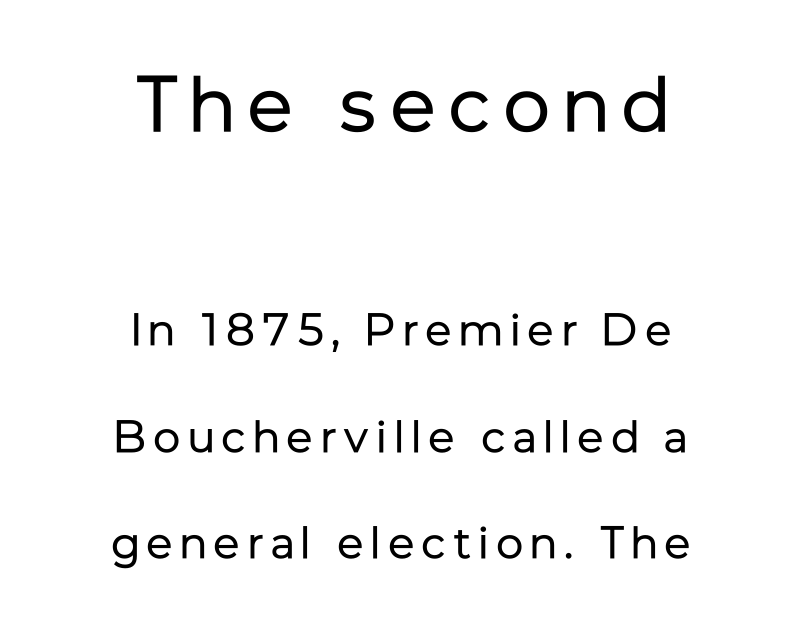
{"serif": "no", "italic": "no", "bold": "no", "weight": "regular", "width": "normal", "stroke_contrast": "low", "x_height": "medium", "monospaced": "no", "underline": "no", "align": "center", "line_spacing": "loose", "line_spacing_ratio": 2.36, "larger_block": "first", "size_ratio": 1.73, "glyph_px": 78}
